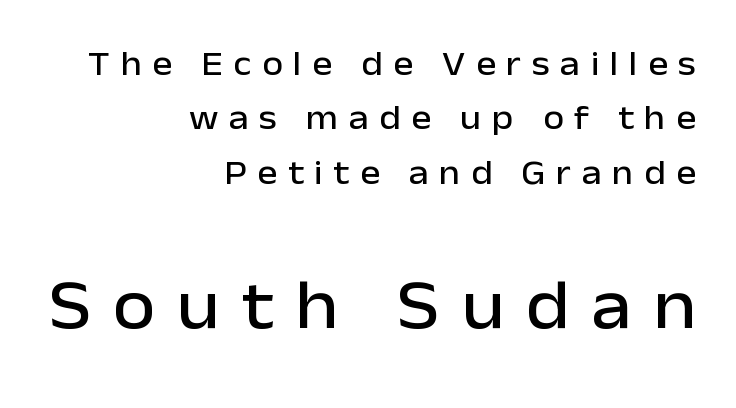
The baseline area is clear. Interline gaps are of average width in this sample. The letters advance in unequal steps, a hallmark of proportional type. Check where the strokes stop: nothing finishes them off — pure sans. This sample uses expanded letter spacing, leaving extra air between glyphs. This is the regular roman posture of the typeface.
